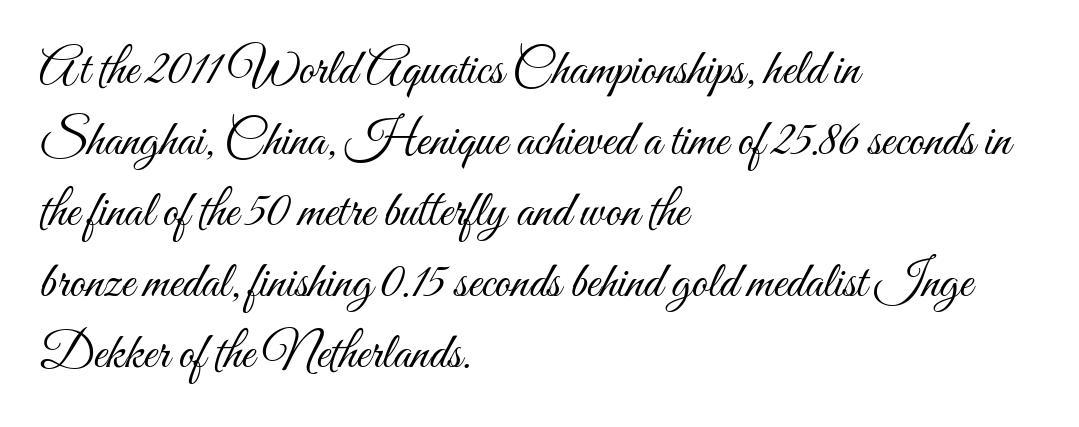
The image shows 51 px light, condensed type; set left-aligned, normal line spacing (1.39x), normal letter spacing, not underlined; medium stroke contrast and a small x-height.
